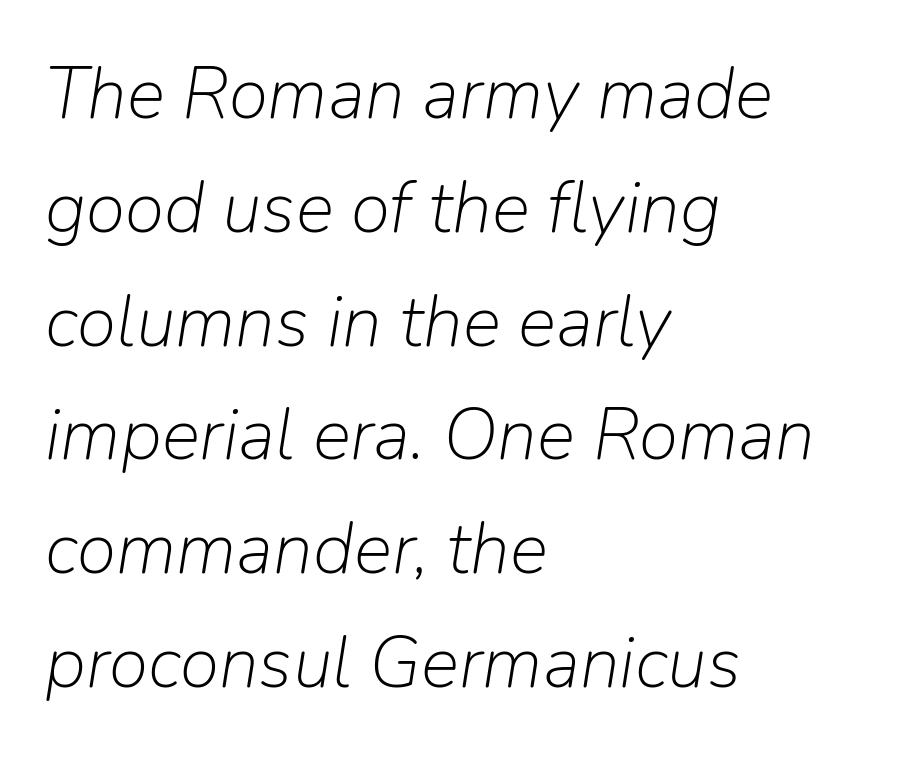
{"italic": "yes", "lean": "right", "slant_degrees": 9, "bold": "no", "weight": "light", "width": "normal", "stroke_contrast": "low", "x_height": "medium", "monospaced": "no", "underline": "no", "align": "left", "line_spacing": "normal", "line_spacing_ratio": 1.58, "letter_spacing": "normal", "letter_spacing_em": 0.0, "glyph_px": 72}
